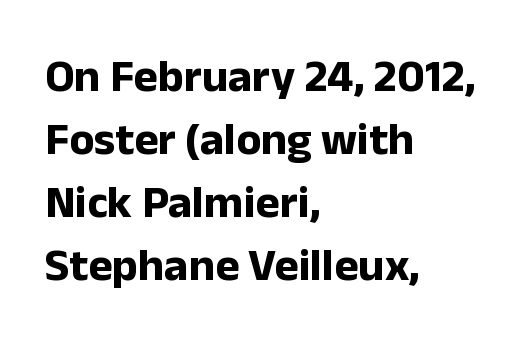
Q: Is the text bold? A: Yes.
Q: Is the text italic (slanted)? A: No, it is upright.
Q: Is the typeface a serif or a sans-serif typeface? A: Sans-serif.
Q: Is the text underlined? A: No.
Q: How is the paragraph aligned? A: Left-aligned.
Q: Is the spacing between letters normal or unusually wide? A: Normal.
Q: Is the spacing between lines tight, normal or loose? A: Normal.
Q: Width (condensed, normal, or wide)? A: Normal.
Q: Stroke contrast? A: Low.
Q: x-height? A: Medium.
Q: Monospaced? A: No.
